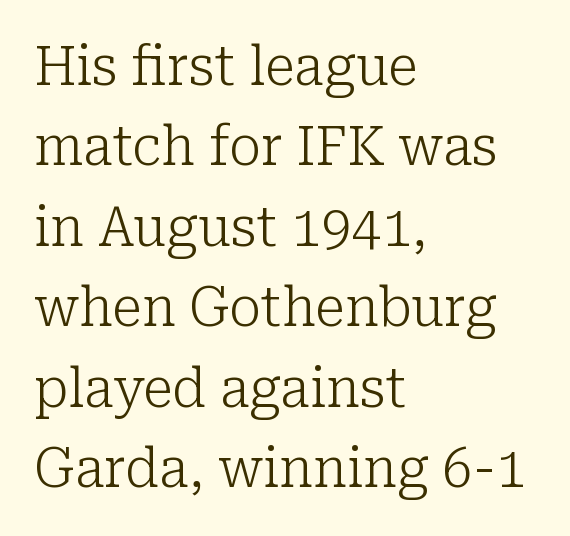
The image shows 54 px light serif type, upright; set left-aligned, normal line spacing (1.49x), normal letter spacing, not underlined; low stroke contrast and a medium x-height.
